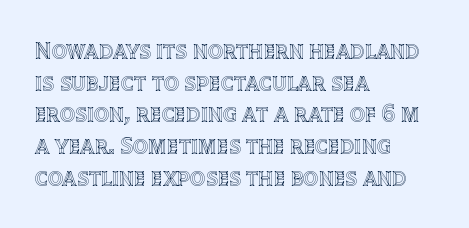
{"italic": "no", "underline": "no", "align": "left", "line_spacing": "normal", "line_spacing_ratio": 1.32, "letter_spacing": "normal", "letter_spacing_em": 0.0, "glyph_px": 24}
